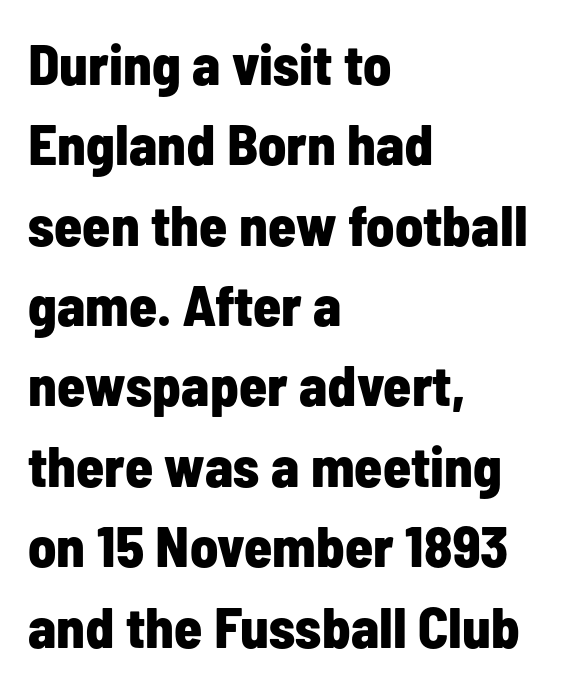
Q: Is the text bold? A: Yes.
Q: Is the text italic (slanted)? A: No, it is upright.
Q: Is the typeface a serif or a sans-serif typeface? A: Sans-serif.
Q: Is the text underlined? A: No.
Q: How is the paragraph aligned? A: Left-aligned.
Q: Is the spacing between letters normal or unusually wide? A: Normal.
Q: Is the spacing between lines tight, normal or loose? A: Normal.
Q: Width (condensed, normal, or wide)? A: Condensed.
Q: Stroke contrast? A: Low.
Q: x-height? A: Medium.
Q: Monospaced? A: No.
